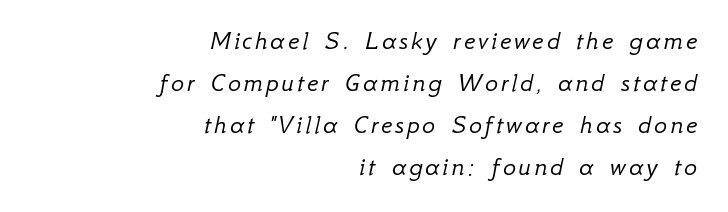
These lines were composed using italics. In CSS terms this would be text-align: right. The string is rendered with underlining switched off. Each stroke keeps to a modest, everyday thickness or less. This sample keeps an unexceptional amount of space between lines.
